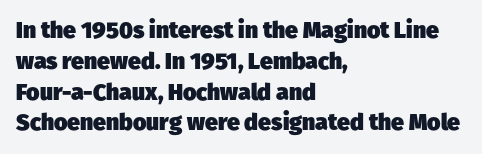
{"bold": "yes", "underline": "no", "align": "left", "line_spacing": "normal", "line_spacing_ratio": 1.34, "letter_spacing": "normal", "letter_spacing_em": 0.0, "glyph_px": 23}
